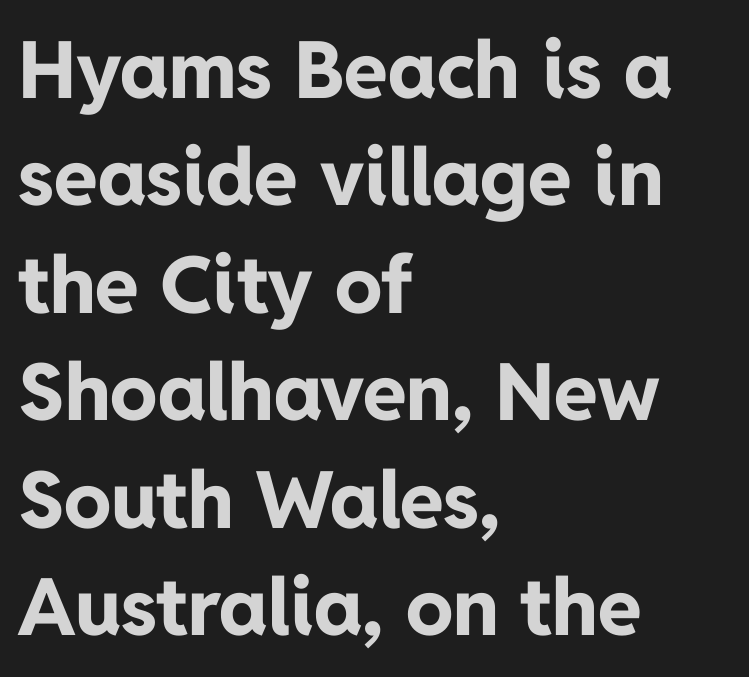
If you measured baseline to baseline, you'd find a middling distance. Rule under the text: the space is simply empty. These lines were composed using upright roman letters. The setting favours the left margin, as ordinary paragraphs usually do. Looks like regular typesetting: each glyph gets only the width it needs.
